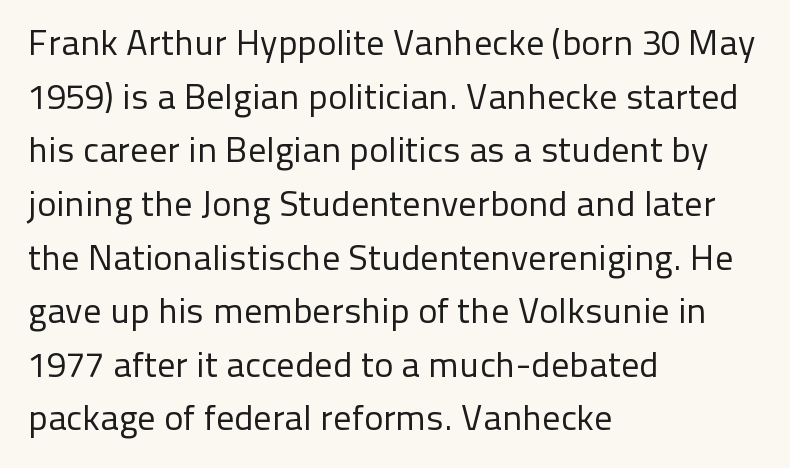
The space directly below the letters is spotless. Does the leading feel generous? No, just average. It's the straight-up-and-down kind of type. Is the type heavy? It reads as light-to-regular instead.
